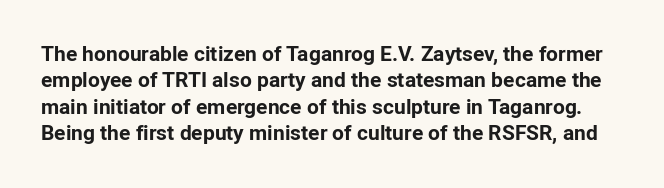
The image shows 21 px bold type, upright; set normal line spacing (1.26x), normal letter spacing, not underlined.
